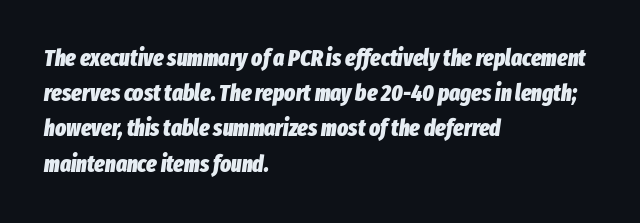
Q: Is the text bold? A: Yes.
Q: Is the text italic (slanted)? A: Yes, it leans right by about 8 degrees.
Q: Is the text underlined? A: No.
Q: How is the paragraph aligned? A: Left-aligned.
Q: Is the spacing between letters normal or unusually wide? A: Normal.
Q: Is the spacing between lines tight, normal or loose? A: Normal.
